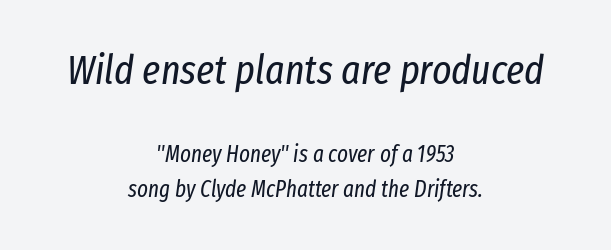
{"italic": "yes", "lean": "right", "slant_degrees": 8, "bold": "no", "weight": "regular", "width": "condensed", "stroke_contrast": "low", "x_height": "medium", "monospaced": "no", "underline": "no", "align": "center", "line_spacing": "normal", "line_spacing_ratio": 1.52, "letter_spacing": "normal", "letter_spacing_em": 0.0, "larger_block": "first", "size_ratio": 1.78, "glyph_px": 41}
